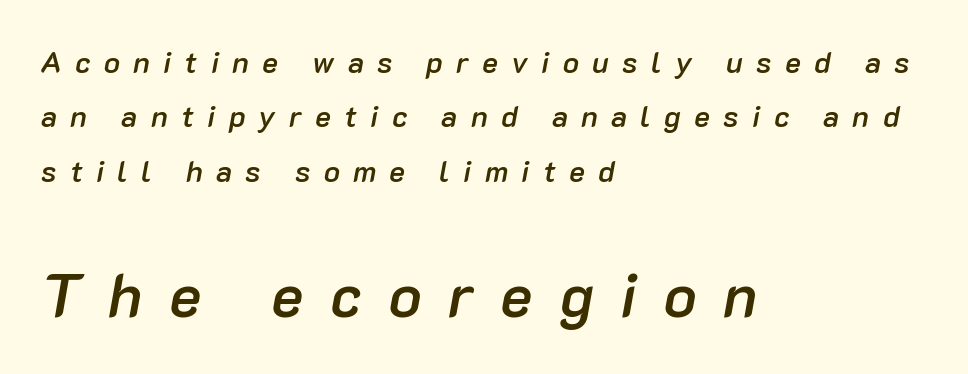
Look at the tracking — it's clearly loosened, letters drifting apart. All the whitespace from short lines collects on the right. Slanted lettering throughout. A typesetter would call this proportional, since set widths differ per character.
